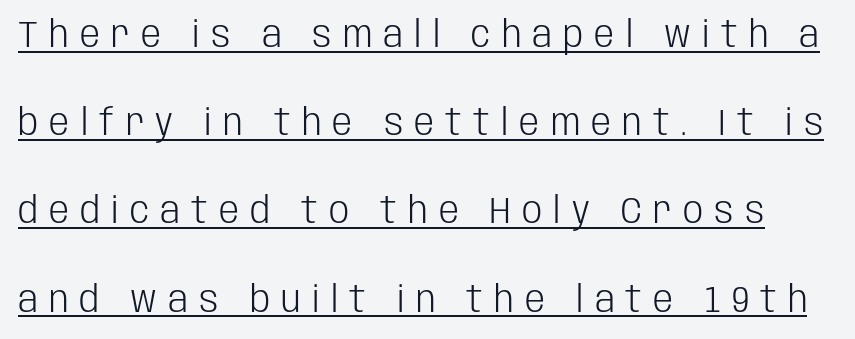
Do the letters lean? They stand straight. The string is rendered with underlining switched on. Is this a fixed-width face? No — the glyphs have proportional, varying widths. Leading is clearly above the norm, producing a sparse column. The typeface has the unassuming heft of standard copy or less. Letter spacing: wide.
